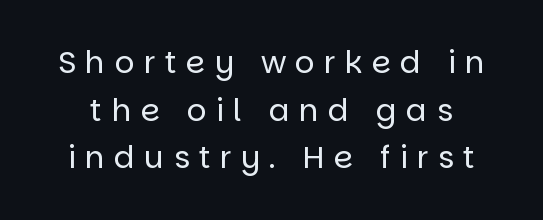
{"serif": "no", "italic": "no", "bold": "no", "weight": "regular", "width": "normal", "stroke_contrast": "low", "x_height": "large", "monospaced": "no", "underline": "no", "line_spacing": "normal", "line_spacing_ratio": 1.54, "letter_spacing": "wide", "letter_spacing_em": 0.3, "glyph_px": 31}
